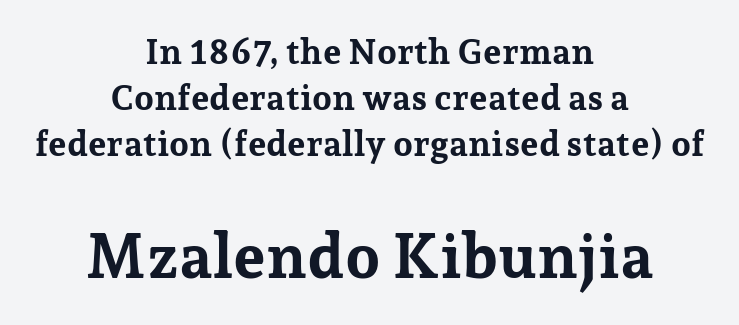
{"serif": "yes", "italic": "no", "bold": "yes", "weight": "bold", "width": "normal", "stroke_contrast": "low", "x_height": "medium", "monospaced": "no", "underline": "no", "align": "center", "line_spacing": "normal", "line_spacing_ratio": 1.32, "letter_spacing": "normal", "letter_spacing_em": 0.0, "larger_block": "second", "size_ratio": 1.77, "glyph_px": 62}
